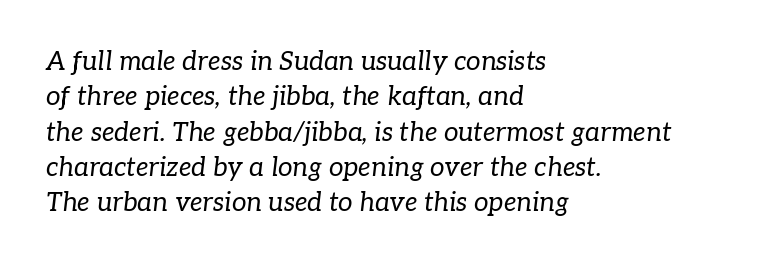
A typesetter would mark this as italic. This sample is left-justified, so line endings fall wherever the words run out. Rows of type keep a routine distance in the vertical direction. In terms of letterspacing, this is plain default setting. Bare-footed words on every line. Summary of weight: not heavy and not bold.
